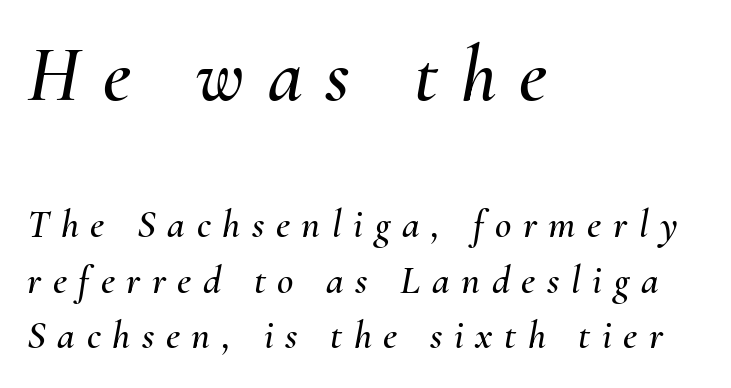
Q: Is the text italic (slanted)? A: Yes, it leans right by about 10 degrees.
Q: Is the text underlined? A: No.
Q: How is the paragraph aligned? A: Left-aligned.
Q: Is the spacing between letters normal or unusually wide? A: Unusually wide.
Q: Is the spacing between lines tight, normal or loose? A: Normal.
Q: Which block of text is set in a larger size, the first (top) or the second (bottom)? A: The first (top) one.
Q: Width (condensed, normal, or wide)? A: Normal.
Q: Stroke contrast? A: Medium.
Q: x-height? A: Small.
Q: Monospaced? A: No.
